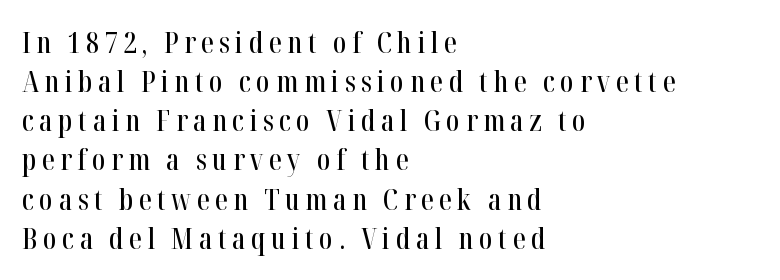
{"serif": "yes", "italic": "no", "width": "condensed", "stroke_contrast": "high", "x_height": "medium", "monospaced": "no", "underline": "no", "align": "left", "line_spacing": "normal", "line_spacing_ratio": 1.35, "glyph_px": 29}
